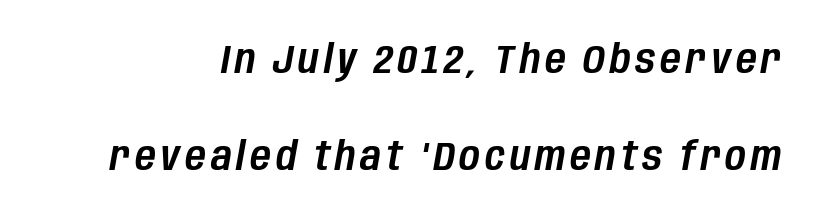
This is oblique type, the kind used for emphasis or titles. Proportional: the letters do not fall into vertical columns. Check the space under the baseline: it is left empty. What's the leading like? Stretched, with rows far apart.
